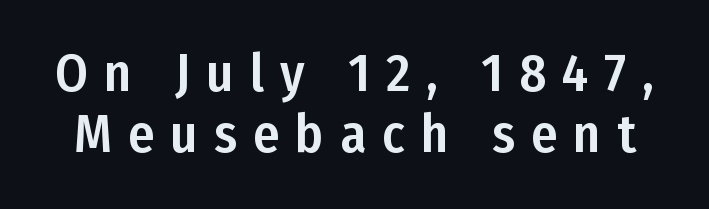
{"serif": "no", "italic": "no", "width": "condensed", "stroke_contrast": "low", "x_height": "medium", "monospaced": "no", "underline": "no", "line_spacing_ratio": 1.16, "letter_spacing": "wide", "letter_spacing_em": 0.3, "glyph_px": 53}
